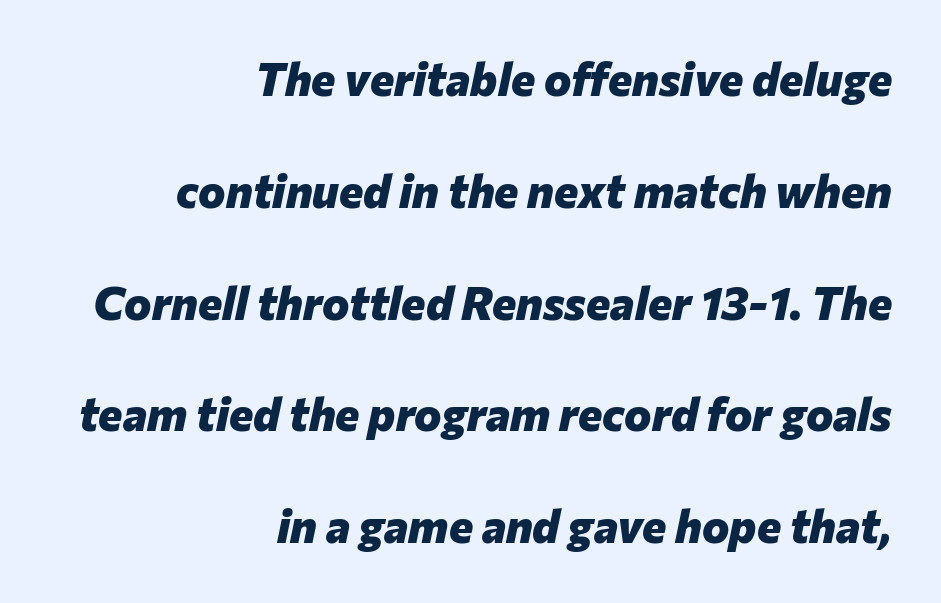
{"italic": "yes", "lean": "right", "slant_degrees": 12, "bold": "yes", "weight": "heavy", "width": "normal", "stroke_contrast": "low", "x_height": "medium", "monospaced": "no", "underline": "no", "align": "right", "line_spacing": "loose", "line_spacing_ratio": 2.43, "letter_spacing": "normal", "letter_spacing_em": 0.0, "glyph_px": 46}
